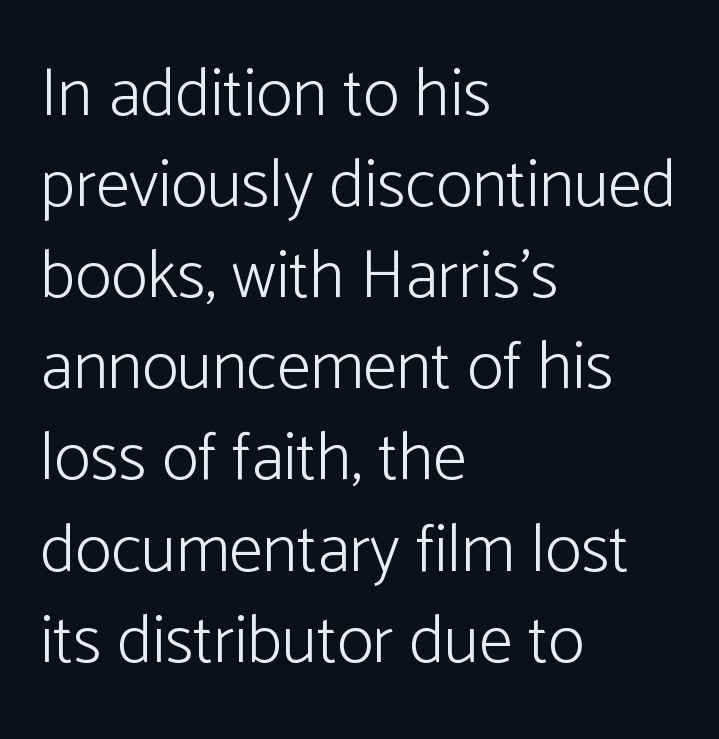
What kind of face is this? One without serifs — a sans. Quick note: underline off. Ordinary non-slanted type is in use. The typesetter chose a ragged-right arrangement here. Tracking here is standard; glyphs follow each other at the usual distance.
